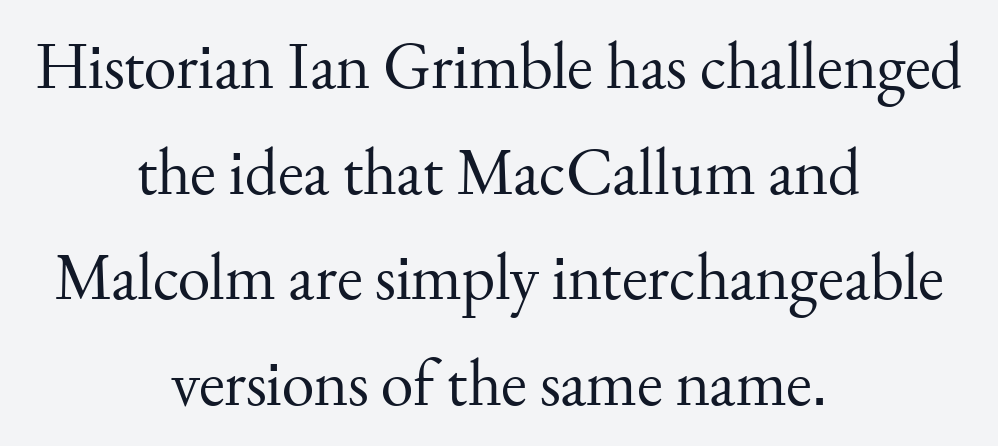
{"serif": "yes", "italic": "no", "bold": "no", "weight": "regular", "width": "normal", "stroke_contrast": "medium", "x_height": "small", "monospaced": "no", "underline": "no", "align": "center", "line_spacing": "normal", "line_spacing_ratio": 1.6, "letter_spacing": "normal", "letter_spacing_em": 0.0, "glyph_px": 66}
